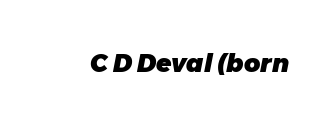
The image shows 25 px bold type, italic (leaning right); set normal letter spacing, not underlined.
